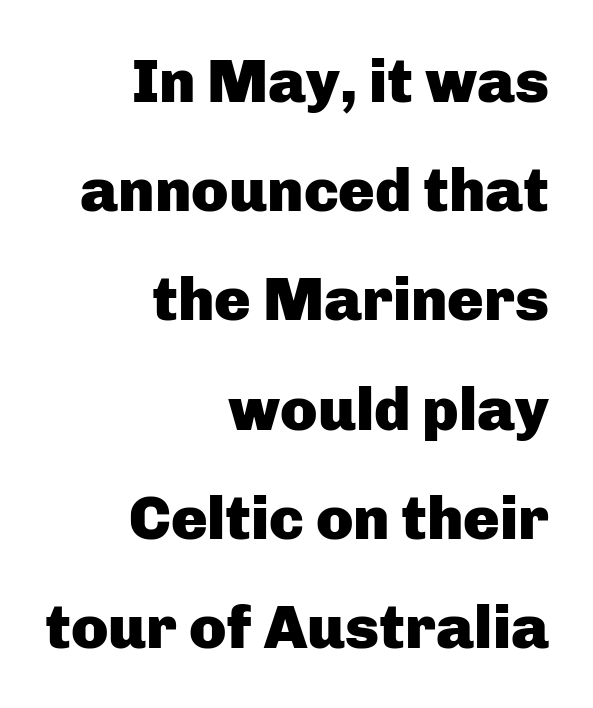
Classification — sans serif. Posture: upright roman. A flush-right, rag-left setting is used for this passage. Characters follow at the spacing the type designer built in. The letters advance in unequal steps, a hallmark of proportional type.
